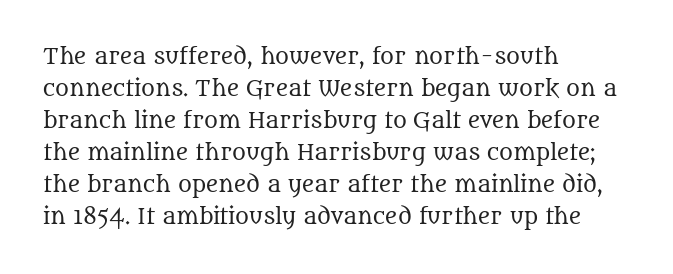
{"italic": "no", "bold": "no", "underline": "no", "align": "left", "line_spacing": "normal", "line_spacing_ratio": 1.52, "letter_spacing": "normal", "letter_spacing_em": 0.0, "glyph_px": 21}
